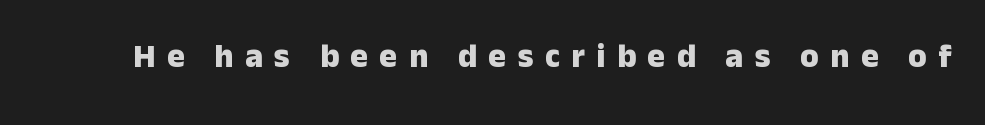
The face used here is proportionally spaced, like ordinary book or web type. Are there feet on the stems? There aren't — it's a sans. You could only call the tracking loose — the letters float apart. Look at the stroke-to-counter ratio: heavy, a bold.
